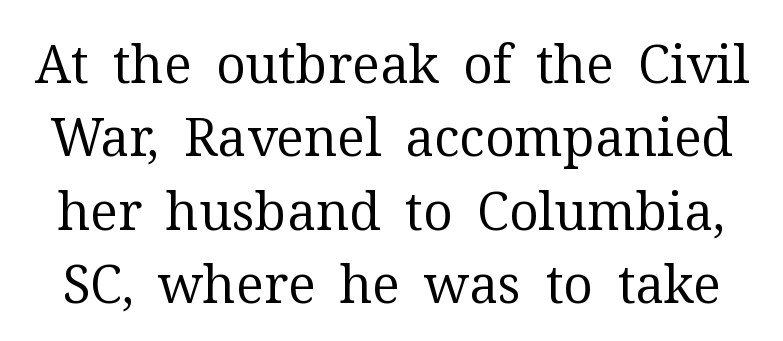
Q: Is the text bold? A: No.
Q: Is the text italic (slanted)? A: No, it is upright.
Q: Is the typeface a serif or a sans-serif typeface? A: Serif.
Q: Is the text underlined? A: No.
Q: Is the spacing between letters normal or unusually wide? A: Normal.
Q: Is the spacing between lines tight, normal or loose? A: Normal.
Q: Width (condensed, normal, or wide)? A: Normal.
Q: Stroke contrast? A: Medium.
Q: x-height? A: Medium.
Q: Monospaced? A: No.
